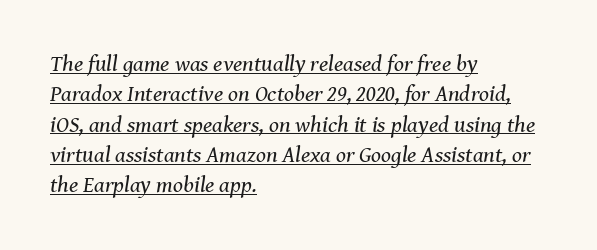
{"italic": "yes", "lean": "right", "slant_degrees": 8, "bold": "no", "underline": "yes", "align": "left", "line_spacing": "normal", "line_spacing_ratio": 1.32, "letter_spacing": "normal", "letter_spacing_em": 0.0, "glyph_px": 23}
